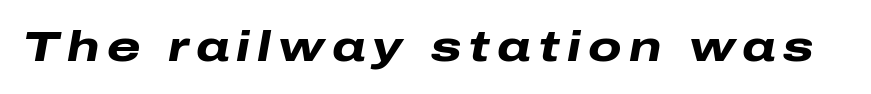
{"italic": "yes", "lean": "right", "slant_degrees": 10, "bold": "yes", "weight": "heavy", "width": "wide", "stroke_contrast": "low", "x_height": "medium", "monospaced": "no", "underline": "no", "glyph_px": 43}
